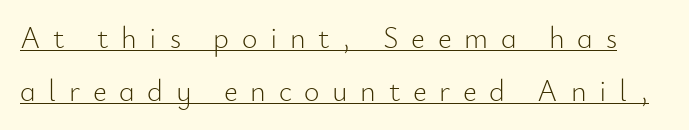
{"serif": "no", "italic": "no", "bold": "no", "weight": "light", "width": "normal", "stroke_contrast": "low", "x_height": "small", "monospaced": "no", "underline": "yes", "line_spacing_ratio": 1.76, "letter_spacing": "wide", "letter_spacing_em": 0.42, "glyph_px": 30}
